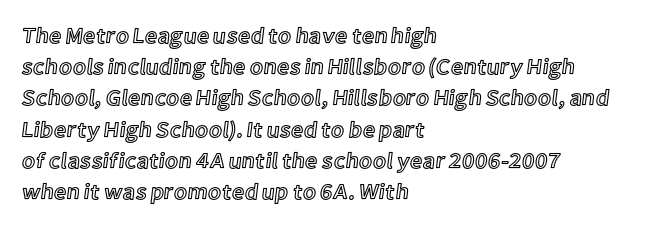
{"underline": "no", "align": "left", "line_spacing": "normal", "line_spacing_ratio": 1.42, "letter_spacing": "normal", "letter_spacing_em": 0.0, "glyph_px": 22}
